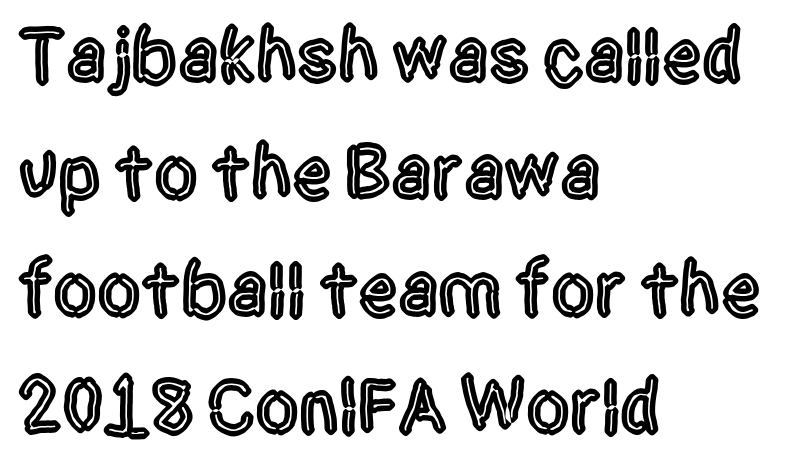
{"serif": "no", "italic": "no", "width": "condensed", "x_height": "large", "monospaced": "no", "underline": "no", "align": "left", "line_spacing": "normal", "line_spacing_ratio": 1.5, "letter_spacing": "normal", "letter_spacing_em": 0.0, "glyph_px": 78}
